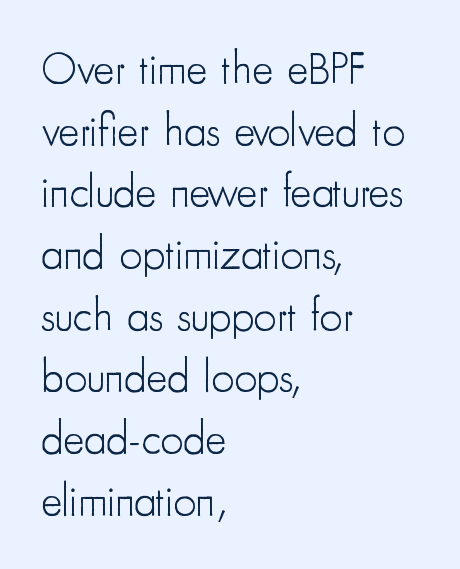
The image shows 45 px light, condensed sans-serif type, upright; set left-aligned, normal line spacing (1.37x), normal letter spacing, not underlined; low stroke contrast and a small x-height.
